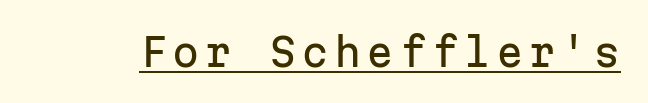
The words here are underlined. When letters stand straight like this, we call the style roman or upright. The face used here is monospaced, like something from a code editor. Observe the absence of serifs on each vertical stroke in this sample.
